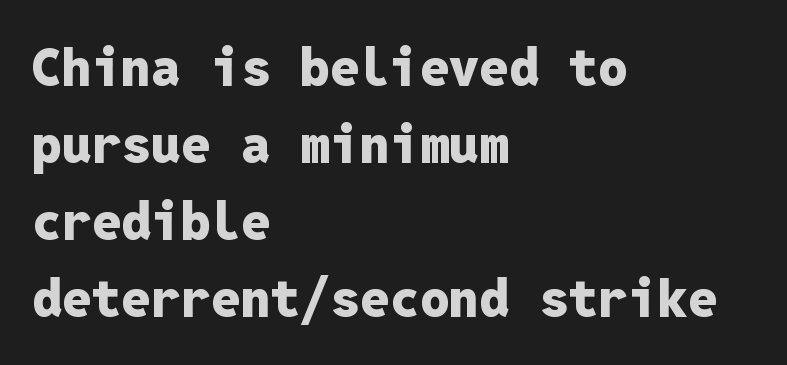
The image shows 53 px heavy sans-serif type, upright, monospaced; set left-aligned, normal line spacing (1.45x), normal letter spacing, not underlined; low stroke contrast and a medium x-height.
